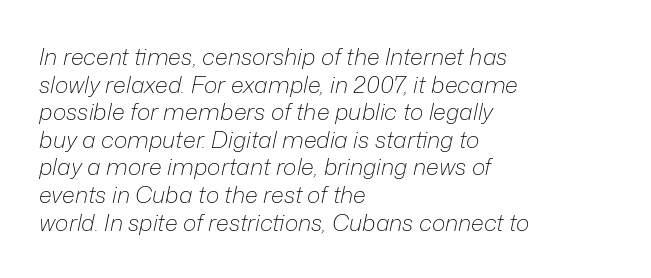
Q: Is the text bold? A: No.
Q: Is the text italic (slanted)? A: Yes, it leans right by about 12 degrees.
Q: Is the text underlined? A: No.
Q: How is the paragraph aligned? A: Left-aligned.
Q: Is the spacing between letters normal or unusually wide? A: Normal.
